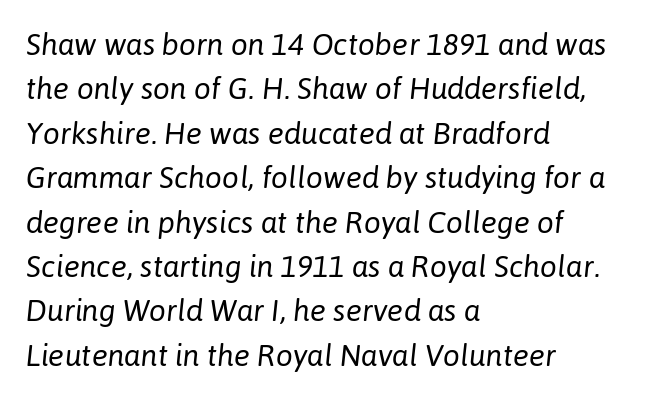
Is there much room between lines? A standard amount, neither cramped nor airy. Compared with a typical body face, this is equally light or lighter still. Emphasis-style slanted type is in use. Underline: absent. Typeset ragged right — the left edge is the straight one. Standard letterfit; no display-style spreading of the glyphs.
